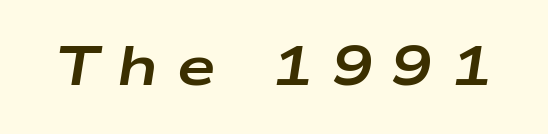
{"italic": "yes", "lean": "right", "slant_degrees": 9, "bold": "yes", "weight": "bold", "width": "wide", "stroke_contrast": "low", "x_height": "medium", "monospaced": "no", "underline": "no", "letter_spacing": "wide", "letter_spacing_em": 0.34, "glyph_px": 55}
